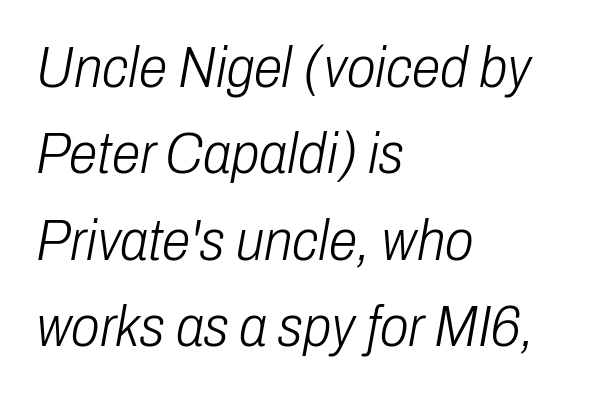
{"italic": "yes", "lean": "right", "slant_degrees": 10, "bold": "no", "weight": "light", "width": "condensed", "stroke_contrast": "low", "x_height": "medium", "monospaced": "no", "underline": "no", "align": "left", "line_spacing": "normal", "line_spacing_ratio": 1.49, "letter_spacing": "normal", "letter_spacing_em": 0.0, "glyph_px": 58}
